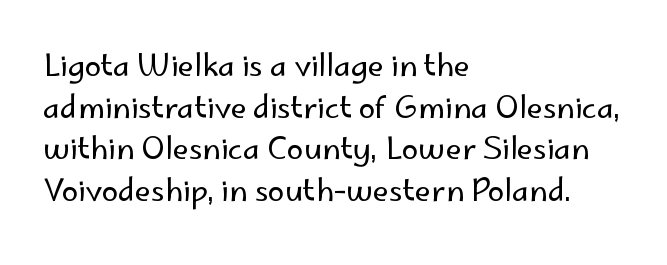
The image shows 30 px regular-weight sans-serif type, upright; set left-aligned, normal line spacing (1.39x), normal letter spacing, not underlined; low stroke contrast and a small x-height.
